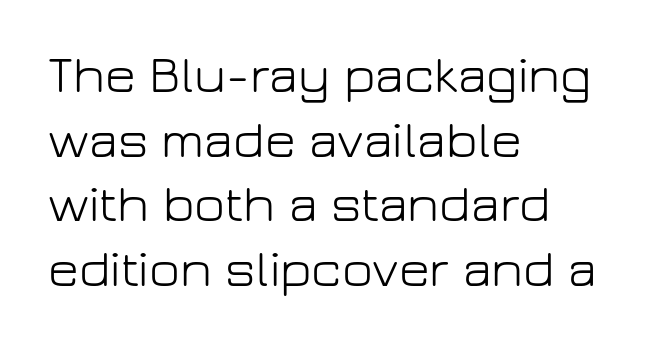
Q: Is the text bold? A: No.
Q: Is the text italic (slanted)? A: No, it is upright.
Q: Is the typeface a serif or a sans-serif typeface? A: Sans-serif.
Q: Is the text underlined? A: No.
Q: How is the paragraph aligned? A: Left-aligned.
Q: Is the spacing between letters normal or unusually wide? A: Normal.
Q: Width (condensed, normal, or wide)? A: Normal.
Q: Stroke contrast? A: Low.
Q: x-height? A: Medium.
Q: Monospaced? A: No.
